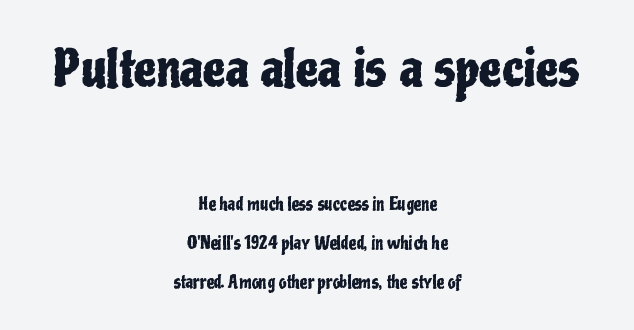
Q: Is the text italic (slanted)? A: No, it is upright.
Q: Is the typeface a serif or a sans-serif typeface? A: Sans-serif.
Q: Is the text underlined? A: No.
Q: How is the paragraph aligned? A: Centered.
Q: Is the spacing between letters normal or unusually wide? A: Normal.
Q: Is the spacing between lines tight, normal or loose? A: Loose.
Q: Which block of text is set in a larger size, the first (top) or the second (bottom)? A: The first (top) one.
Q: Width (condensed, normal, or wide)? A: Condensed.
Q: Stroke contrast? A: Low.
Q: x-height? A: Medium.
Q: Monospaced? A: No.
